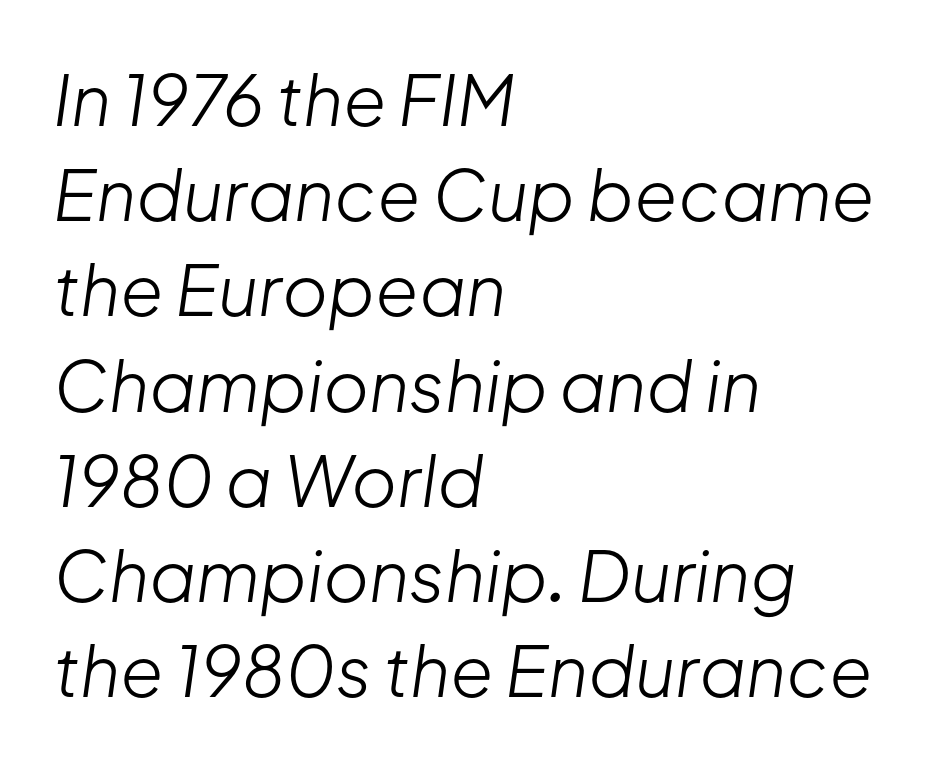
Q: Is the text bold? A: No.
Q: Is the text italic (slanted)? A: Yes, it leans right by about 8 degrees.
Q: Is the text underlined? A: No.
Q: How is the paragraph aligned? A: Left-aligned.
Q: Is the spacing between letters normal or unusually wide? A: Normal.
Q: Is the spacing between lines tight, normal or loose? A: Normal.
Q: Width (condensed, normal, or wide)? A: Normal.
Q: Stroke contrast? A: Low.
Q: x-height? A: Medium.
Q: Monospaced? A: No.
